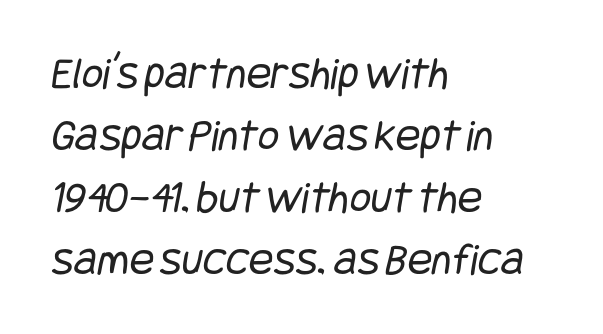
Q: Is the text bold? A: No.
Q: Is the typeface a serif or a sans-serif typeface? A: Sans-serif.
Q: Is the text underlined? A: No.
Q: How is the paragraph aligned? A: Left-aligned.
Q: Is the spacing between letters normal or unusually wide? A: Normal.
Q: Is the spacing between lines tight, normal or loose? A: Normal.
Q: Width (condensed, normal, or wide)? A: Condensed.
Q: Stroke contrast? A: Low.
Q: x-height? A: Large.
